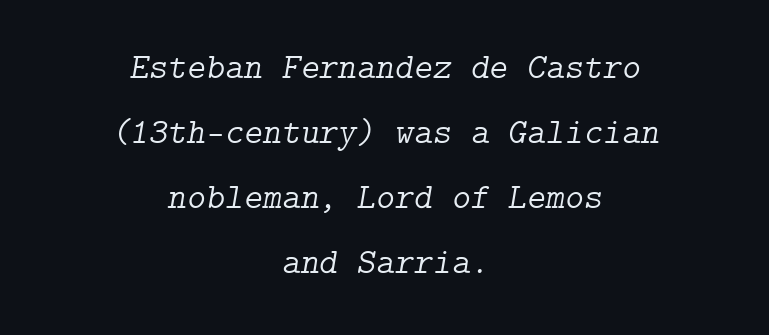
{"serif": "yes", "italic": "yes", "lean": "right", "slant_degrees": 9, "bold": "no", "weight": "light", "width": "normal", "stroke_contrast": "low", "x_height": "medium", "underline": "no", "align": "center", "line_spacing_ratio": 1.81, "letter_spacing": "normal", "letter_spacing_em": 0.0, "glyph_px": 36}
